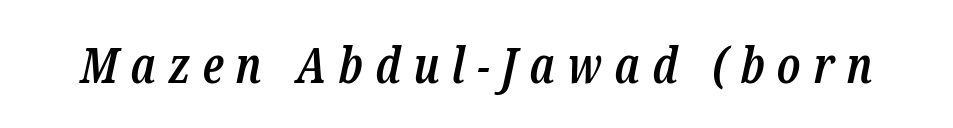
{"serif": "yes", "italic": "yes", "lean": "right", "slant_degrees": 12, "bold": "semi", "weight": "semibold", "width": "condensed", "stroke_contrast": "low", "x_height": "medium", "monospaced": "no", "underline": "no", "letter_spacing": "wide", "letter_spacing_em": 0.25, "glyph_px": 49}
